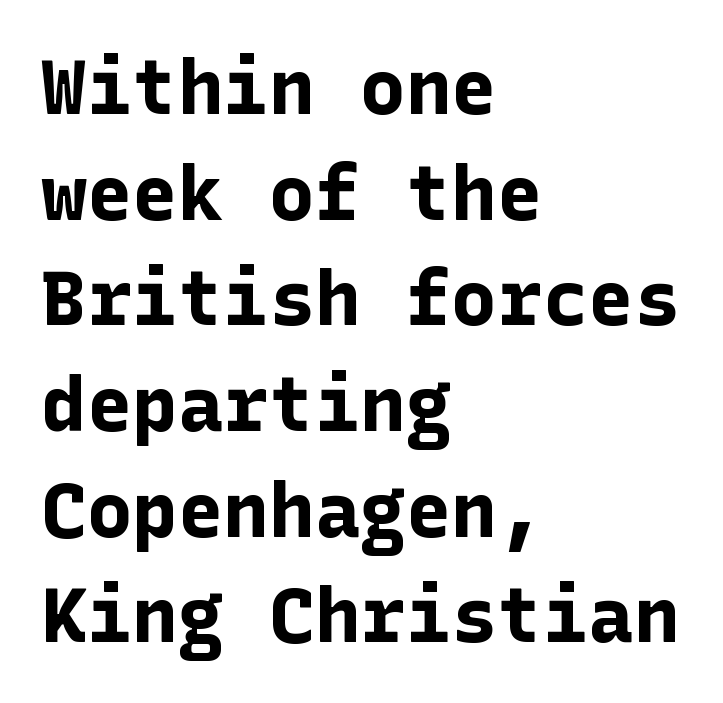
Q: Is the text bold? A: Yes.
Q: Is the text italic (slanted)? A: No, it is upright.
Q: Is the typeface a serif or a sans-serif typeface? A: Sans-serif.
Q: Is the text underlined? A: No.
Q: How is the paragraph aligned? A: Left-aligned.
Q: Is the spacing between letters normal or unusually wide? A: Normal.
Q: Is the spacing between lines tight, normal or loose? A: Normal.
Q: Width (condensed, normal, or wide)? A: Normal.
Q: Stroke contrast? A: Low.
Q: x-height? A: Medium.
